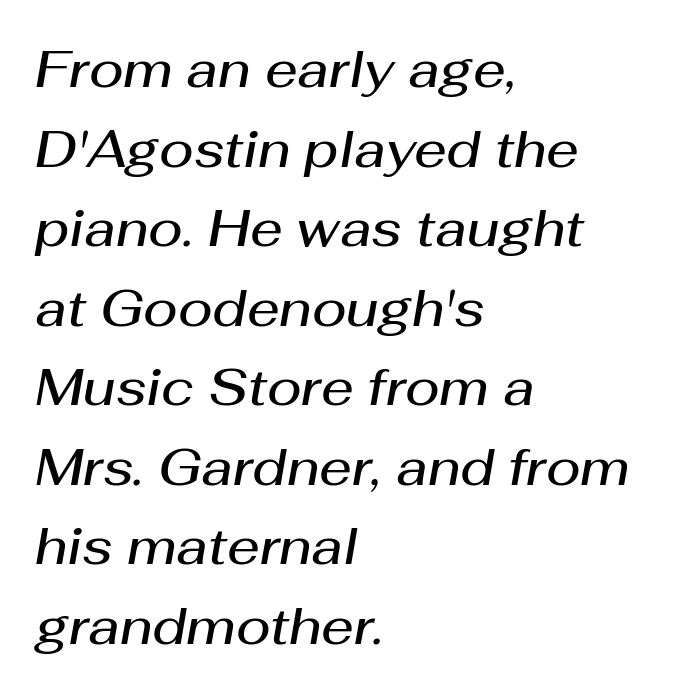
Q: Is the text bold? A: Semi-bold.
Q: Is the text italic (slanted)? A: Yes, it leans right by about 10 degrees.
Q: Is the text underlined? A: No.
Q: How is the paragraph aligned? A: Left-aligned.
Q: Is the spacing between letters normal or unusually wide? A: Normal.
Q: Is the spacing between lines tight, normal or loose? A: Normal.
Q: Width (condensed, normal, or wide)? A: Normal.
Q: Stroke contrast? A: Medium.
Q: x-height? A: Medium.
Q: Monospaced? A: No.
